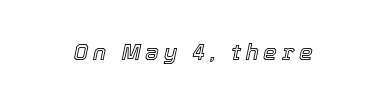
{"italic": "yes", "lean": "right", "slant_degrees": 12, "underline": "no", "letter_spacing": "wide", "letter_spacing_em": 0.21, "glyph_px": 22}
